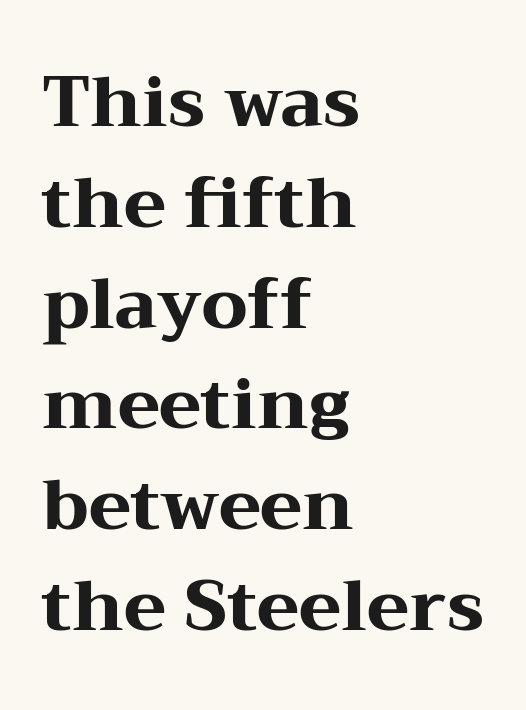
{"serif": "yes", "italic": "no", "bold": "yes", "weight": "heavy", "width": "wide", "stroke_contrast": "medium", "x_height": "medium", "monospaced": "no", "underline": "no", "align": "left", "line_spacing": "normal", "line_spacing_ratio": 1.44, "letter_spacing": "normal", "letter_spacing_em": 0.0, "glyph_px": 70}
